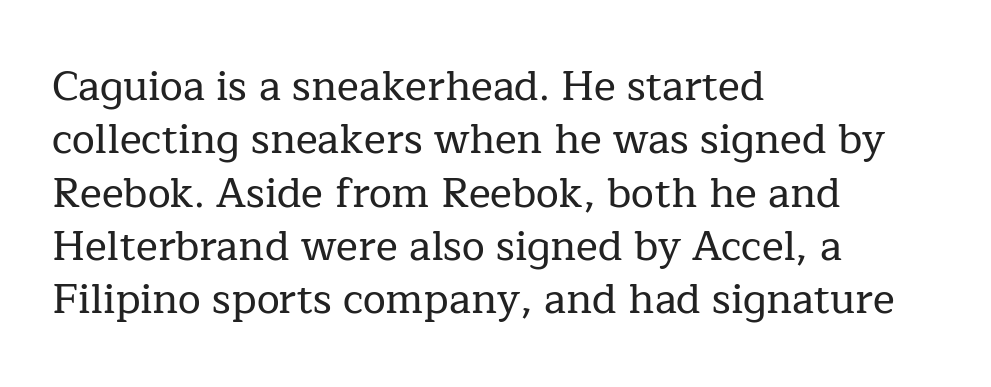
Q: Is the text italic (slanted)? A: No, it is upright.
Q: Is the typeface a serif or a sans-serif typeface? A: Serif.
Q: Is the text underlined? A: No.
Q: How is the paragraph aligned? A: Left-aligned.
Q: Is the spacing between letters normal or unusually wide? A: Normal.
Q: Is the spacing between lines tight, normal or loose? A: Normal.
Q: Width (condensed, normal, or wide)? A: Normal.
Q: Stroke contrast? A: Low.
Q: x-height? A: Medium.
Q: Monospaced? A: No.
